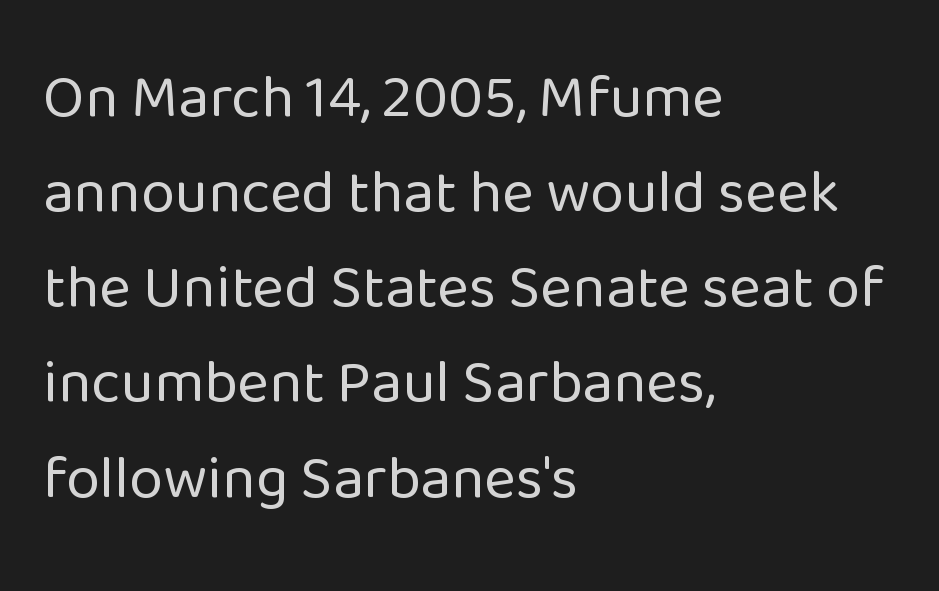
Weight: in the light-to-regular range. Only glyphs here, with clear space below each row. These lines keep a tight, regular rhythm from letter to letter. Each line starts at the same left margin while the right side varies. Here the designer chose a conventional face with non-uniform glyph widths.
